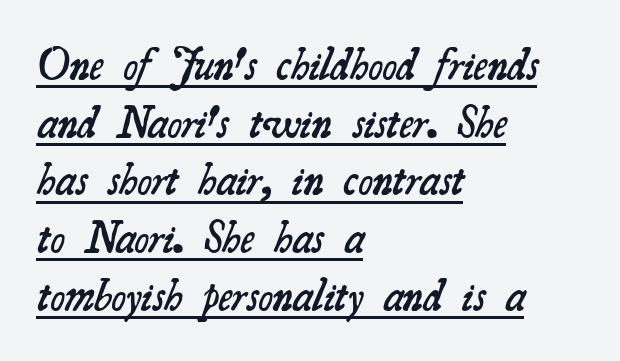
The image shows 44 px semibold serif type; set left-aligned, normal line spacing (1.31x), normal letter spacing, underlined; medium stroke contrast and a small x-height.
